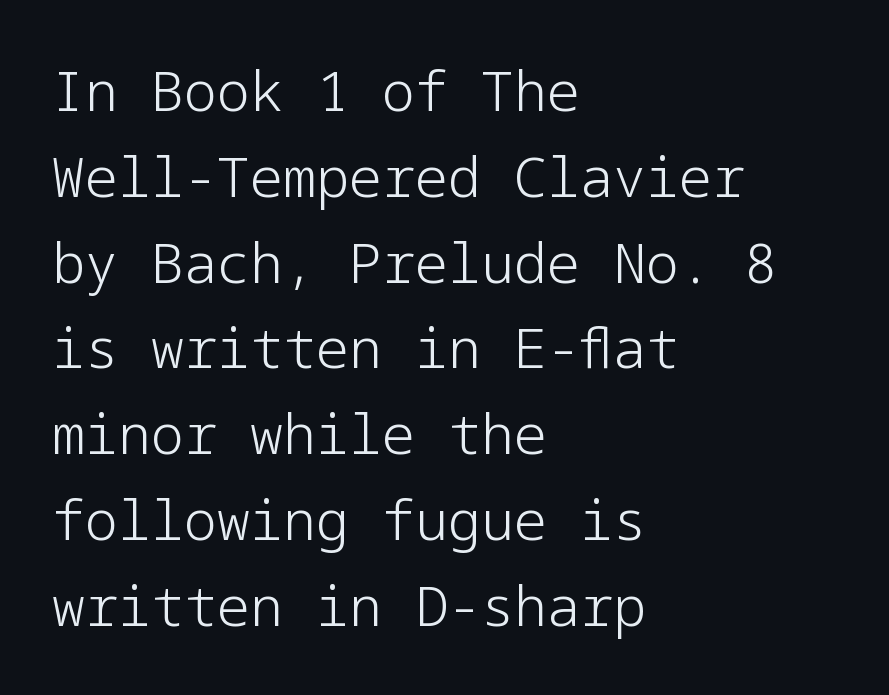
The gaps between neighbouring characters are ordinary and unremarkable. A typesetter would label this face a sans. Does the copy run flush right? No — it runs flush left. Ascenders rise straight up at ninety degrees.
